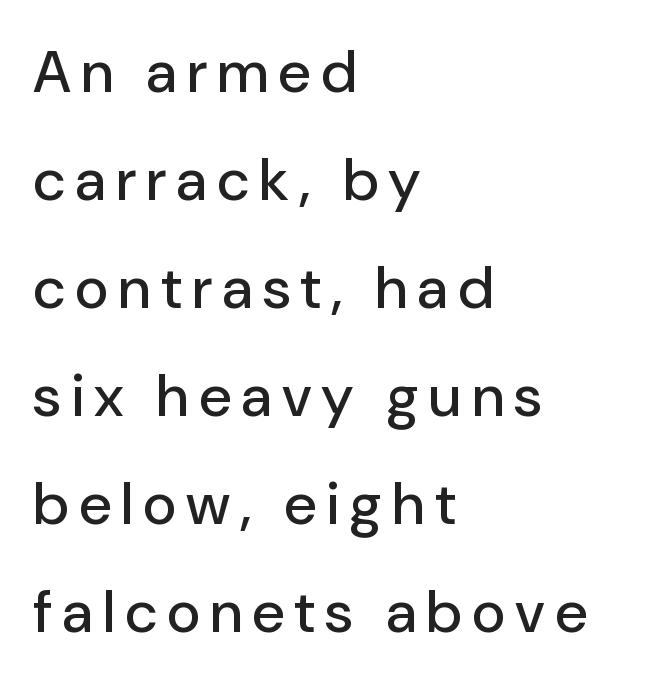
The image shows 59 px sans-serif type, upright; set left-aligned, line spacing 1.83x, not underlined; low stroke contrast and a medium x-height.
